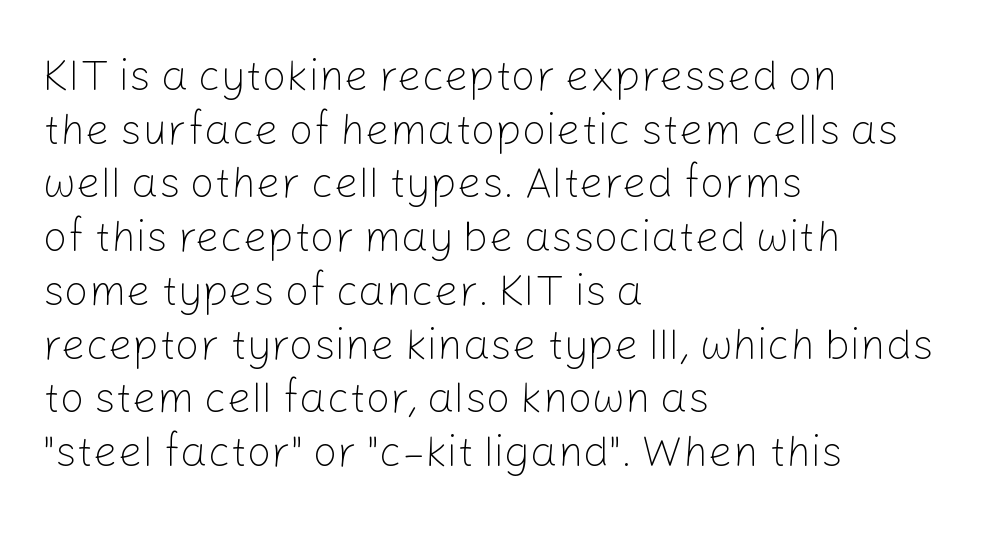
{"serif": "no", "italic": "no", "bold": "no", "weight": "light", "width": "normal", "stroke_contrast": "low", "x_height": "medium", "monospaced": "no", "underline": "no", "align": "left", "line_spacing": "normal", "line_spacing_ratio": 1.25, "letter_spacing": "normal", "letter_spacing_em": 0.0, "glyph_px": 43}
